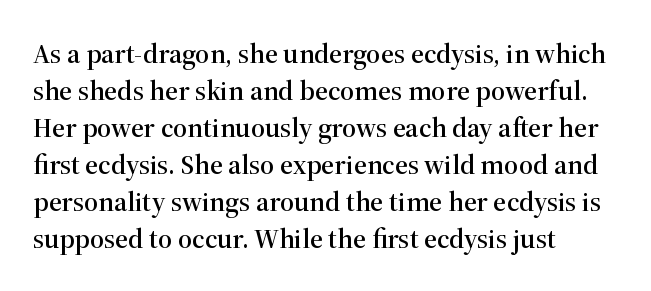
{"serif": "yes", "italic": "no", "width": "normal", "stroke_contrast": "high", "x_height": "medium", "monospaced": "no", "underline": "no", "align": "left", "line_spacing": "normal", "line_spacing_ratio": 1.32, "letter_spacing": "normal", "letter_spacing_em": 0.0, "glyph_px": 28}
